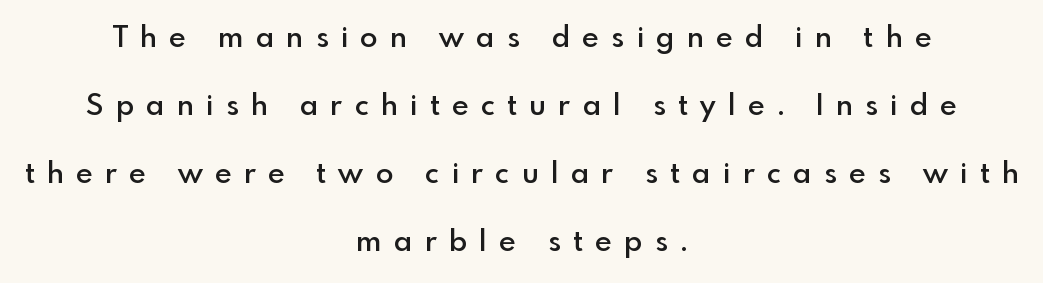
The typography opts for an upright posture over an oblique one. Heft: intermediate — a semibold. In terms of letterform style, serifs are entirely absent. Has an underline been added? It has not. Vertically, the passage feels expansive, rows floating well apart. Is the block centered? Yes — each line is placed symmetrically about the middle.
